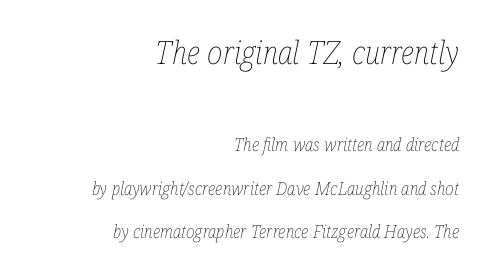
You could fit nearly another row in the gap between these rows. The block sitting higher on the canvas is the one with enlarged characters. Think of a printed novel: that variable character pitch is what you see here. Bare-footed words on every line. Tracking here is standard; glyphs follow each other at the usual distance. Summary of weight: not heavy and not bold.
